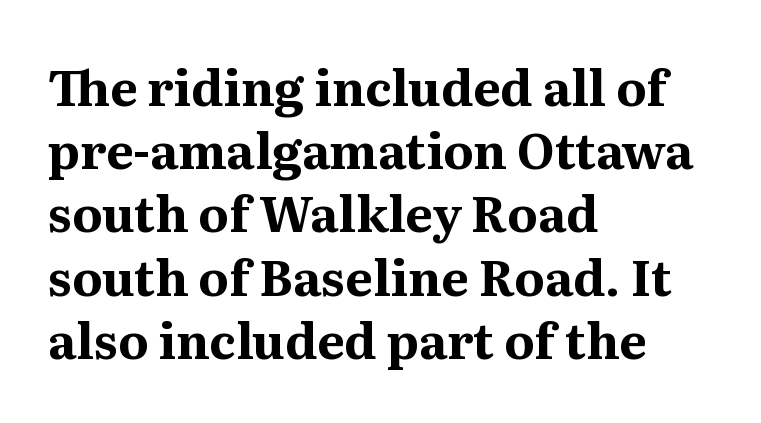
{"serif": "yes", "italic": "no", "bold": "yes", "weight": "bold", "width": "normal", "stroke_contrast": "medium", "x_height": "medium", "monospaced": "no", "underline": "no", "align": "left", "line_spacing": "normal", "line_spacing_ratio": 1.29, "letter_spacing": "normal", "letter_spacing_em": 0.0, "glyph_px": 49}
